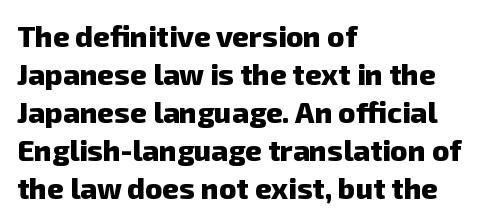
Nope, no serifs anywhere on these letters. A typesetter would call this zero additional tracking. The characters look thick and weighty, a clear bold. Does the copy run flush right? No — it runs flush left. The rendering uses a moderate line-height, typical for paragraphs. No word sits above an underline.
